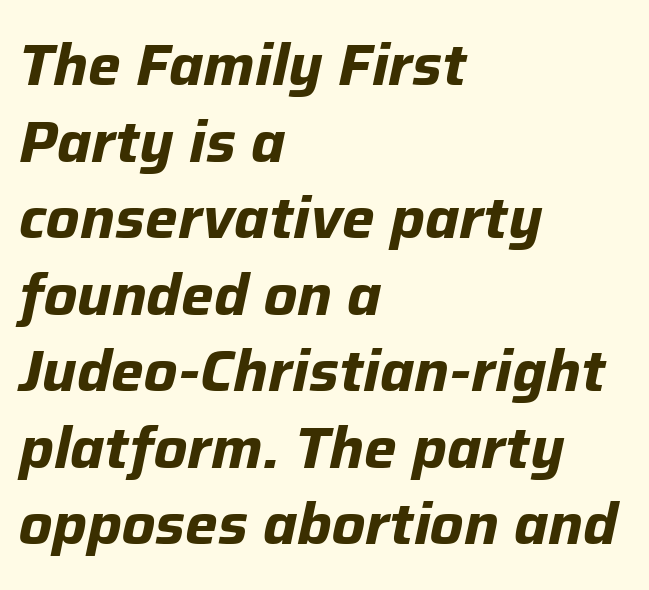
{"italic": "yes", "lean": "right", "slant_degrees": 12, "bold": "yes", "weight": "bold", "width": "normal", "stroke_contrast": "low", "x_height": "medium", "monospaced": "no", "underline": "no", "align": "left", "line_spacing": "normal", "line_spacing_ratio": 1.32, "letter_spacing": "normal", "letter_spacing_em": 0.0, "glyph_px": 58}
